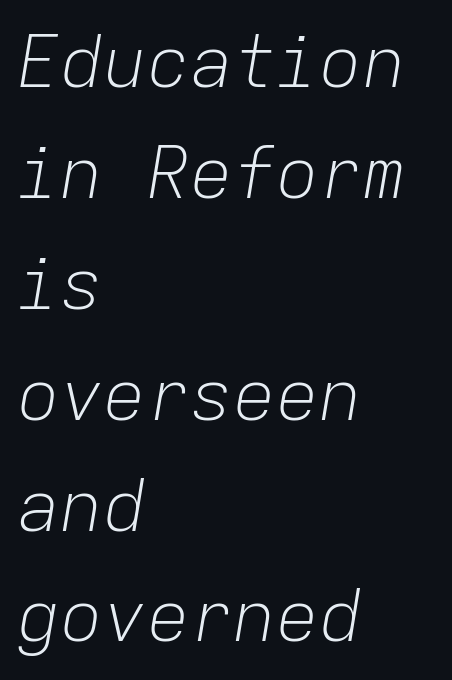
Q: Is the text bold? A: No.
Q: Is the text italic (slanted)? A: Yes, it leans right by about 9 degrees.
Q: Is the text underlined? A: No.
Q: How is the paragraph aligned? A: Left-aligned.
Q: Is the spacing between letters normal or unusually wide? A: Normal.
Q: Is the spacing between lines tight, normal or loose? A: Normal.
Q: Width (condensed, normal, or wide)? A: Normal.
Q: Stroke contrast? A: Low.
Q: x-height? A: Medium.
Q: Monospaced? A: Yes.
